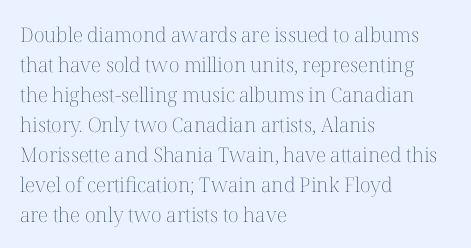
The image shows 20 px text type, upright; set left-aligned, normal line spacing (1.5x), normal letter spacing, not underlined.
